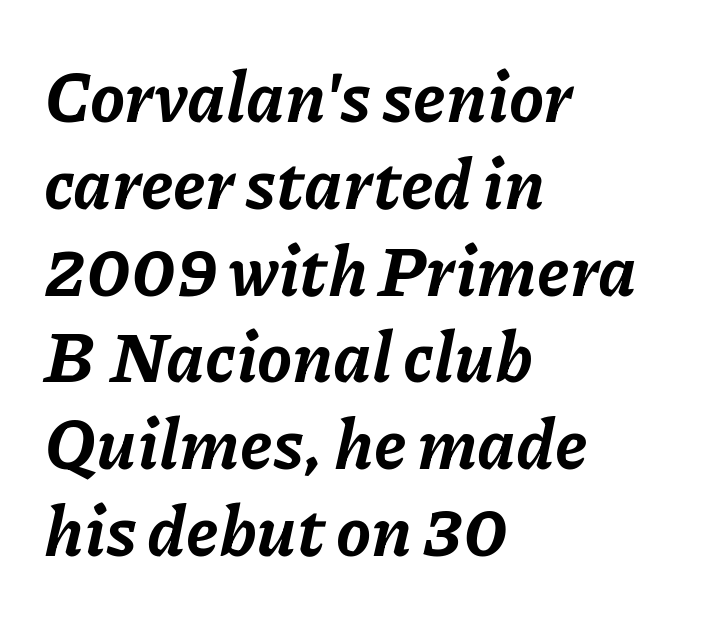
Q: Is the text bold? A: Yes.
Q: Is the text italic (slanted)? A: Yes, it leans right by about 11 degrees.
Q: Is the text underlined? A: No.
Q: How is the paragraph aligned? A: Left-aligned.
Q: Is the spacing between letters normal or unusually wide? A: Normal.
Q: Width (condensed, normal, or wide)? A: Normal.
Q: Stroke contrast? A: Low.
Q: x-height? A: Medium.
Q: Monospaced? A: No.
